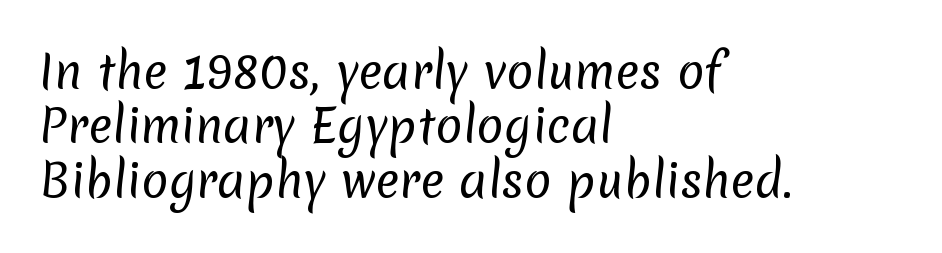
Q: Is the text bold? A: No.
Q: Is the typeface a serif or a sans-serif typeface? A: Sans-serif.
Q: Is the text underlined? A: No.
Q: How is the paragraph aligned? A: Left-aligned.
Q: Is the spacing between letters normal or unusually wide? A: Normal.
Q: Width (condensed, normal, or wide)? A: Normal.
Q: Stroke contrast? A: Low.
Q: x-height? A: Medium.
Q: Monospaced? A: No.
